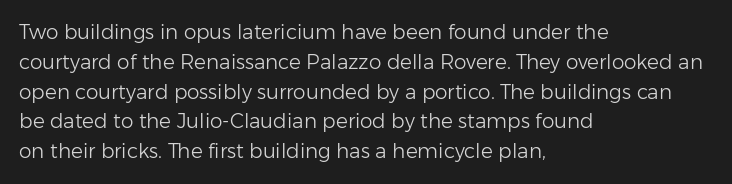
{"italic": "no", "bold": "no", "underline": "no", "align": "left", "line_spacing": "normal", "line_spacing_ratio": 1.49, "letter_spacing": "normal", "letter_spacing_em": 0.0, "glyph_px": 20}
